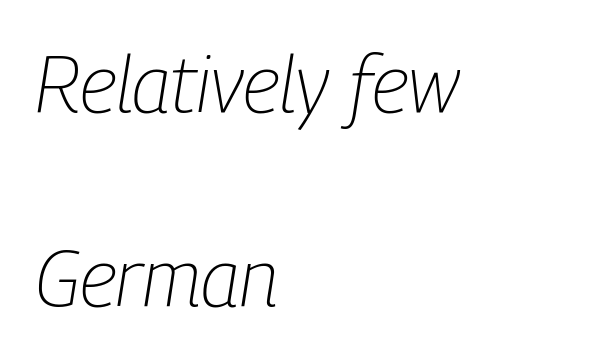
The image shows 79 px light, condensed type, italic (leaning right); set left-aligned, loose line spacing (2.46x), normal letter spacing, not underlined; low stroke contrast and a medium x-height.
